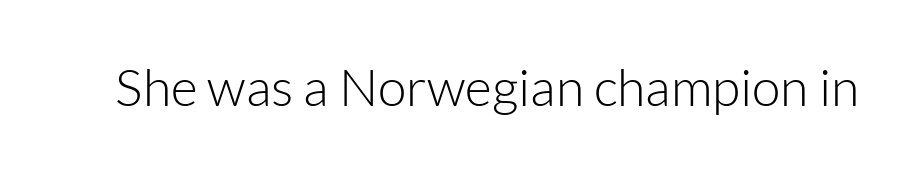
{"serif": "no", "italic": "no", "bold": "no", "weight": "light", "width": "normal", "stroke_contrast": "low", "x_height": "medium", "monospaced": "no", "underline": "no", "letter_spacing": "normal", "letter_spacing_em": 0.0, "glyph_px": 52}
